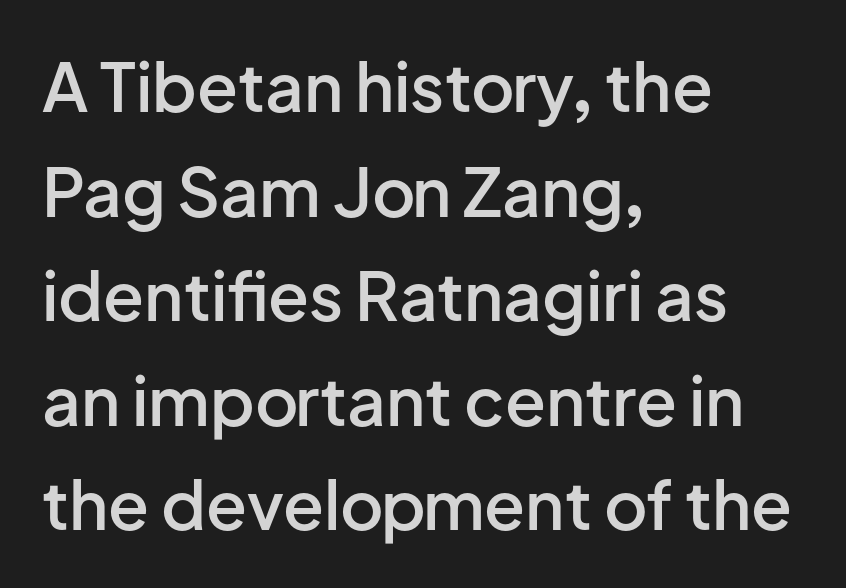
{"serif": "no", "italic": "no", "bold": "semi", "weight": "semibold", "width": "normal", "stroke_contrast": "low", "x_height": "medium", "monospaced": "no", "underline": "no", "align": "left", "line_spacing": "normal", "line_spacing_ratio": 1.56, "letter_spacing": "normal", "letter_spacing_em": 0.0, "glyph_px": 67}
